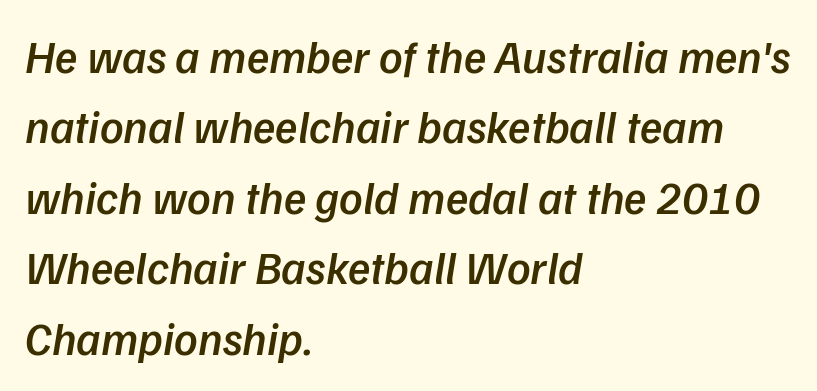
Q: Is the text bold? A: Semi-bold.
Q: Is the text italic (slanted)? A: Yes, it leans right by about 9 degrees.
Q: Is the text underlined? A: No.
Q: How is the paragraph aligned? A: Left-aligned.
Q: Is the spacing between letters normal or unusually wide? A: Normal.
Q: Is the spacing between lines tight, normal or loose? A: Normal.
Q: Width (condensed, normal, or wide)? A: Normal.
Q: Stroke contrast? A: Low.
Q: x-height? A: Medium.
Q: Monospaced? A: No.
